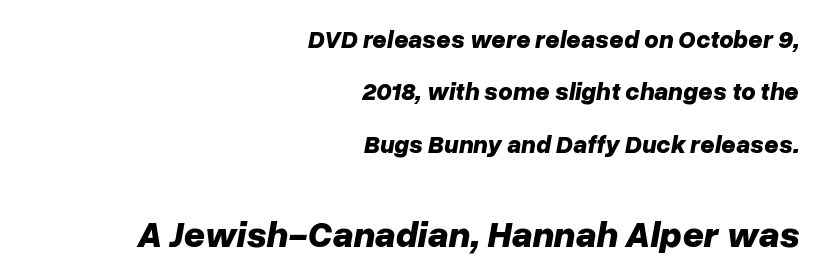
Q: Is the text bold? A: Yes.
Q: Is the text italic (slanted)? A: Yes, it leans right by about 10 degrees.
Q: Is the text underlined? A: No.
Q: How is the paragraph aligned? A: Right-aligned.
Q: Is the spacing between letters normal or unusually wide? A: Normal.
Q: Is the spacing between lines tight, normal or loose? A: Loose.
Q: Which block of text is set in a larger size, the first (top) or the second (bottom)? A: The second (bottom) one.
Q: Width (condensed, normal, or wide)? A: Normal.
Q: Stroke contrast? A: Low.
Q: x-height? A: Medium.
Q: Monospaced? A: No.
